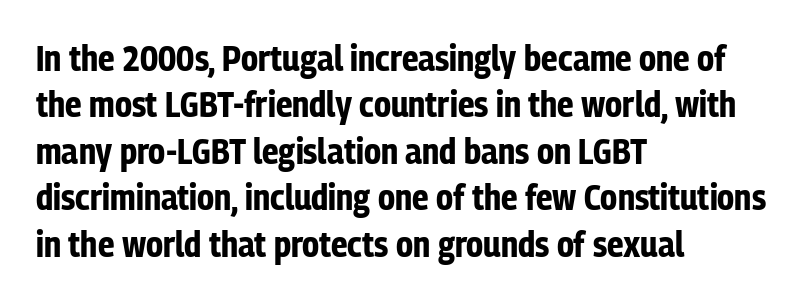
Compared with typical body copy, the letter spacing here is the same. Each row of text sits above clean, open space. The designer went with a sans here, leaving each stem footless. Think of a printed novel: that variable character pitch is what you see here.
